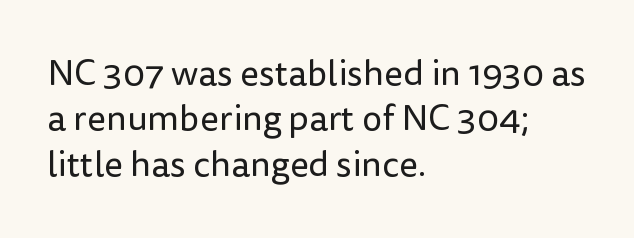
Does the type have serifs? No, each stem ends abruptly. Characters remain perfectly vertical along every line. Words appear dense and cohesive because spacing is normal. Think of a printed novel: that variable character pitch is what you see here. Leading: standard. Words float on clear page, feet unadorned.
